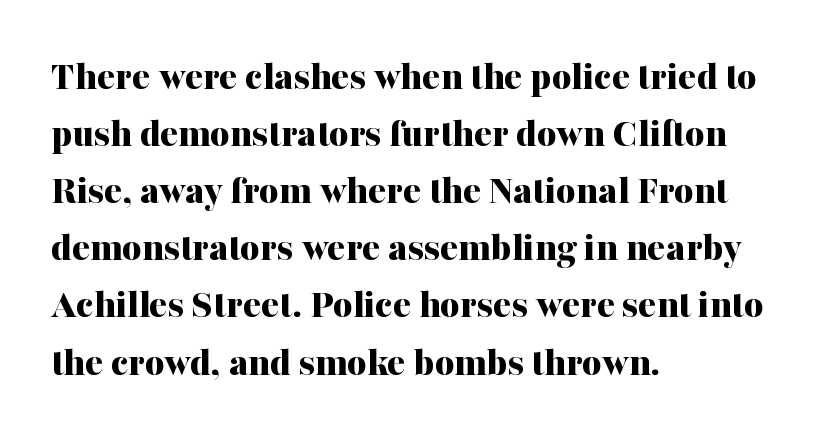
{"serif": "yes", "italic": "no", "bold": "yes", "weight": "bold", "width": "normal", "stroke_contrast": "medium", "x_height": "medium", "monospaced": "no", "underline": "no", "align": "left", "line_spacing": "normal", "line_spacing_ratio": 1.36, "letter_spacing": "normal", "letter_spacing_em": 0.0, "glyph_px": 42}
